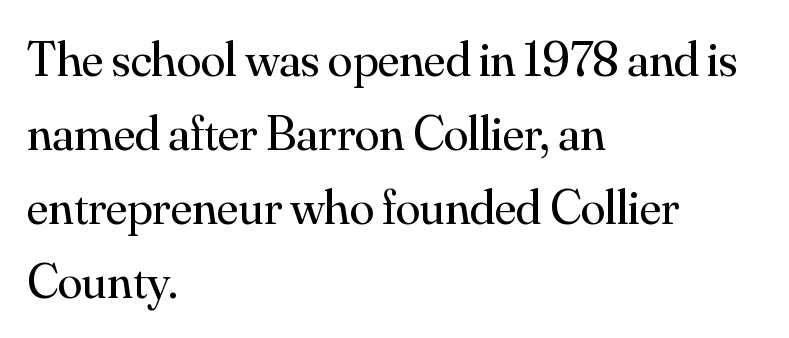
{"serif": "yes", "italic": "no", "bold": "no", "weight": "regular", "width": "normal", "stroke_contrast": "medium", "x_height": "small", "monospaced": "no", "underline": "no", "align": "left", "line_spacing": "normal", "line_spacing_ratio": 1.48, "letter_spacing": "normal", "letter_spacing_em": 0.0, "glyph_px": 50}
